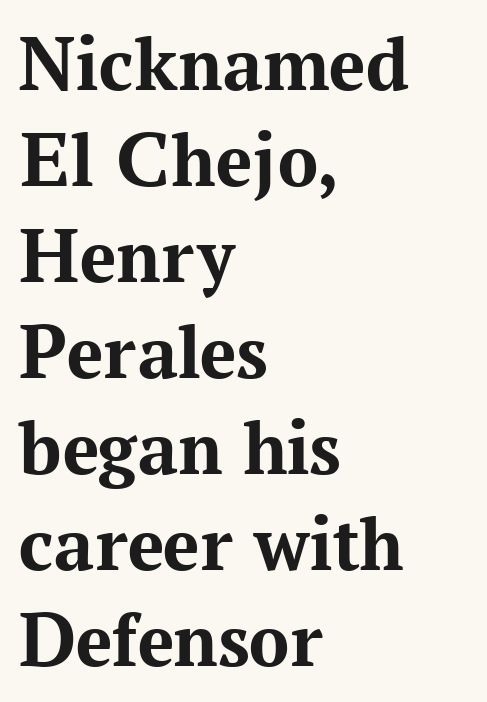
Ordinary non-slanted type is in use. Heft: maximum for text — a bold. Observe the serifs anchoring each vertical stroke in this sample. The glyphs are unaccompanied by any horizontal stroke below them. These lines keep a tight, regular rhythm from letter to letter.
